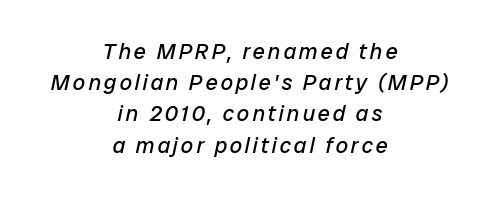
Q: Is the text bold? A: No.
Q: Is the text italic (slanted)? A: Yes, it leans right by about 12 degrees.
Q: Is the text underlined? A: No.
Q: How is the paragraph aligned? A: Centered.
Q: Is the spacing between lines tight, normal or loose? A: Normal.
